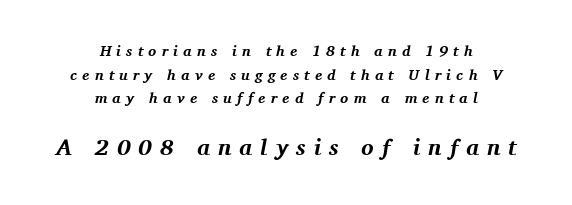
Q: Is the text bold? A: Yes.
Q: Is the text italic (slanted)? A: Yes, it leans right by about 11 degrees.
Q: Is the text underlined? A: No.
Q: How is the paragraph aligned? A: Centered.
Q: Is the spacing between letters normal or unusually wide? A: Unusually wide.
Q: Is the spacing between lines tight, normal or loose? A: Normal.
Q: Which block of text is set in a larger size, the first (top) or the second (bottom)? A: The second (bottom) one.
